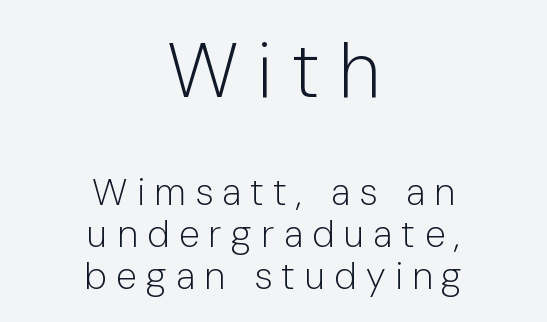
The image shows 77 px light sans-serif type, upright; set centered, tight line spacing (1.11x), unusually wide letter spacing (+0.24 em), not underlined; the first (top) block is 2.03x larger; low stroke contrast and a medium x-height.
